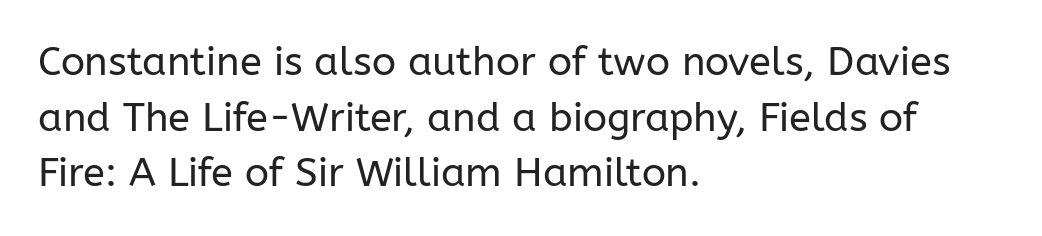
The image shows 40 px regular-weight sans-serif type, upright; set left-aligned, normal line spacing (1.39x), normal letter spacing, not underlined; low stroke contrast and a medium x-height.
